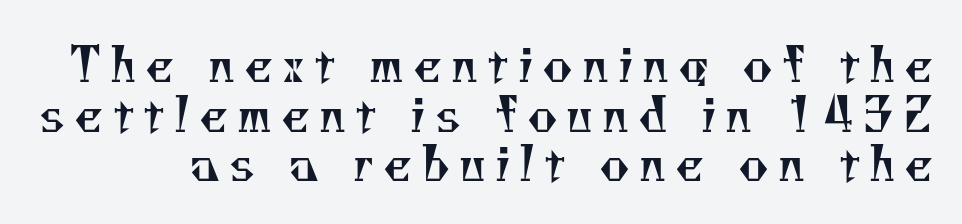
The image shows 46 px regular-weight serif type; set tight line spacing (1.08x), not underlined; medium stroke contrast and a small x-height.
